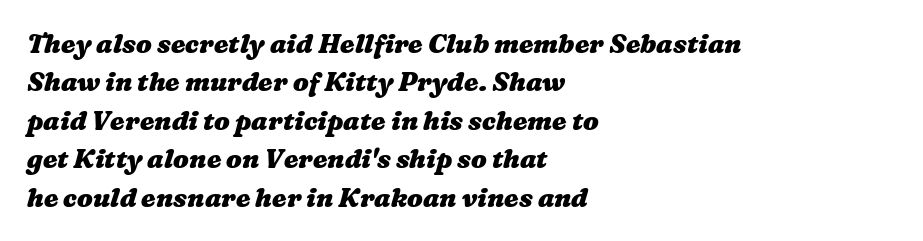
{"bold": "yes", "underline": "no", "align": "left", "line_spacing": "normal", "line_spacing_ratio": 1.48, "letter_spacing": "normal", "letter_spacing_em": 0.0, "glyph_px": 26}
